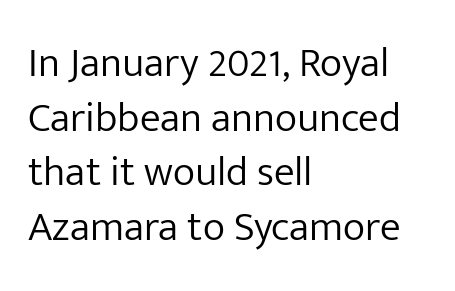
Serifs: no, the terminals of the letterforms are clean. Compared with a typical body face, this is equally light or lighter still. Line spacing here is normal. Each letter keeps its own natural width here, so spacing adapts to shape. Caption: multi-line text, flush left, ragged right.
